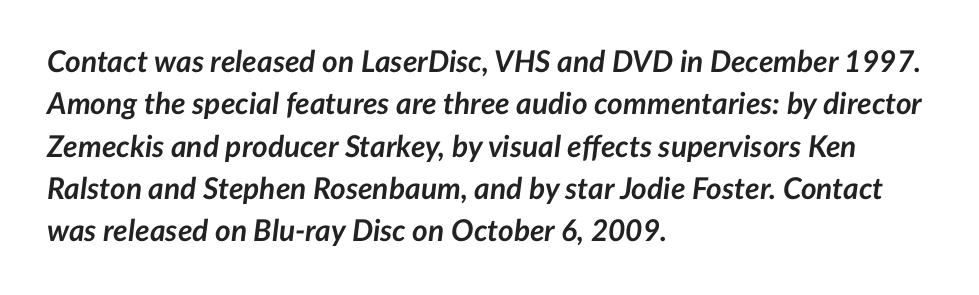
The image shows 30 px semibold type, italic (leaning right); set left-aligned, normal line spacing (1.41x), normal letter spacing, not underlined; low stroke contrast and a medium x-height.
